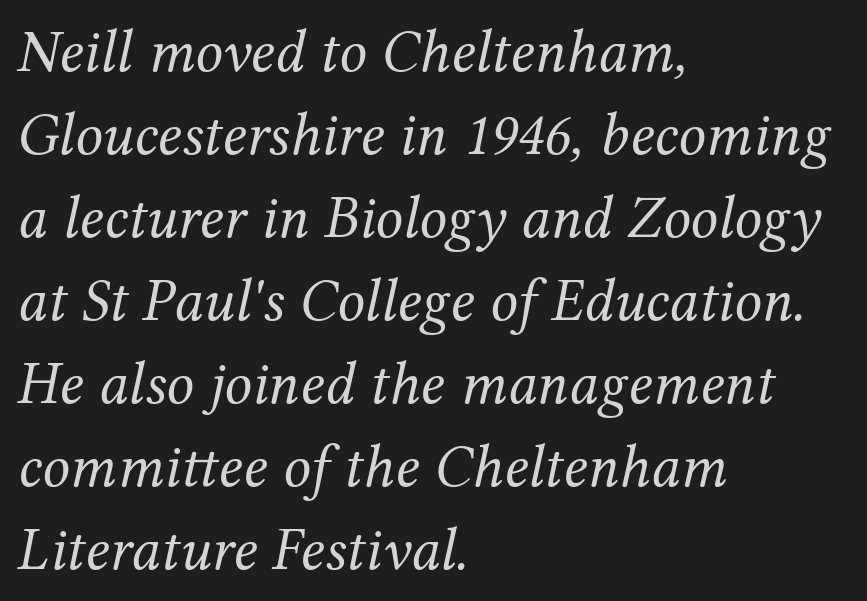
{"serif": "yes", "italic": "yes", "lean": "right", "slant_degrees": 12, "bold": "no", "weight": "regular", "width": "normal", "stroke_contrast": "medium", "x_height": "medium", "monospaced": "no", "underline": "no", "align": "left", "line_spacing": "normal", "line_spacing_ratio": 1.36, "letter_spacing": "normal", "letter_spacing_em": 0.0, "glyph_px": 61}
